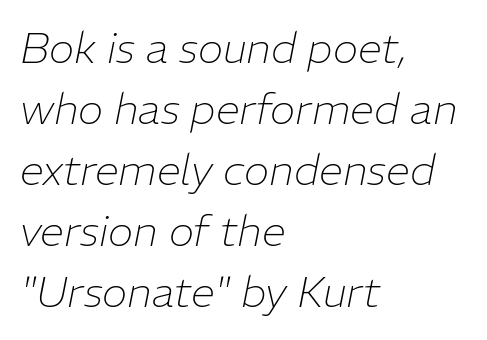
Compared with a centered layout, this one pins lines to the left instead. Spacing verdict: proportional, widths tailored to each character. Reading down the column, the eye jumps a familiar distance to each next line. Nobody touched the tracking dial on this one.
